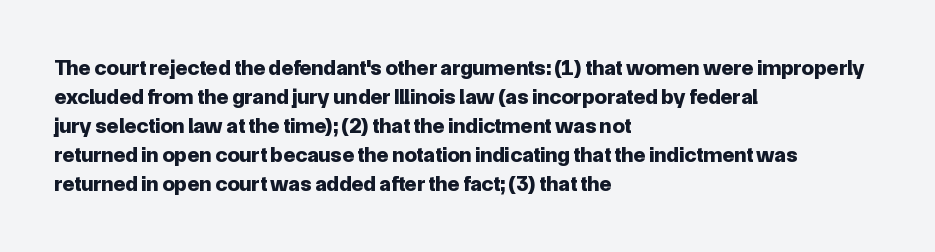
{"italic": "no", "bold": "yes", "underline": "no", "align": "left", "line_spacing": "normal", "line_spacing_ratio": 1.32, "letter_spacing": "normal", "letter_spacing_em": 0.0, "glyph_px": 22}
